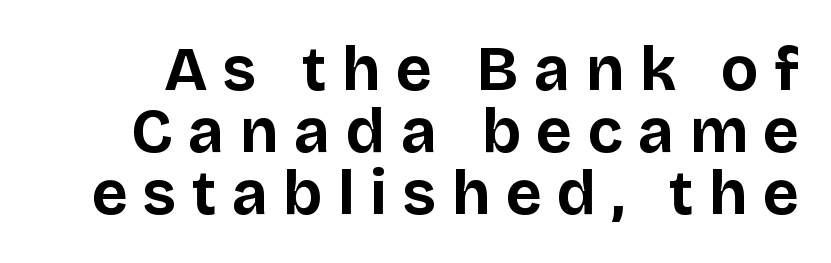
The image shows 62 px bold sans-serif type, upright; set tight line spacing (1.0x), unusually wide letter spacing (+0.25 em), not underlined; low stroke contrast and a large x-height.
